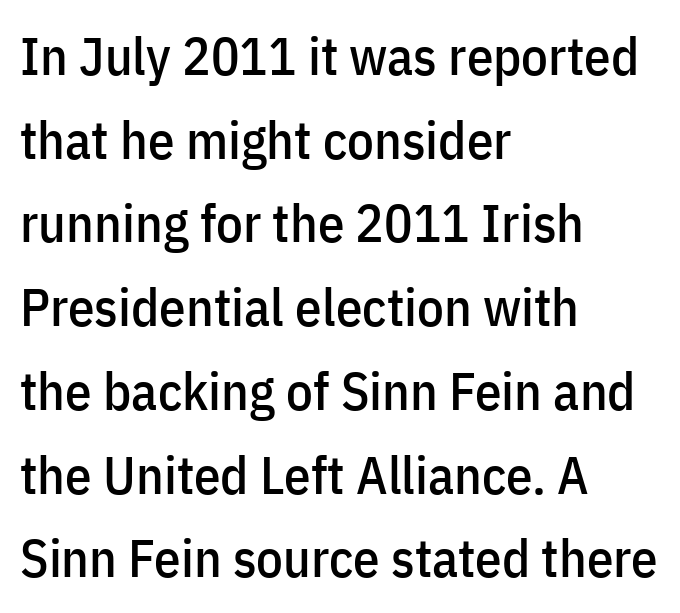
The image shows 53 px condensed sans-serif type, upright; set left-aligned, normal line spacing (1.58x), normal letter spacing, not underlined; low stroke contrast and a medium x-height.
